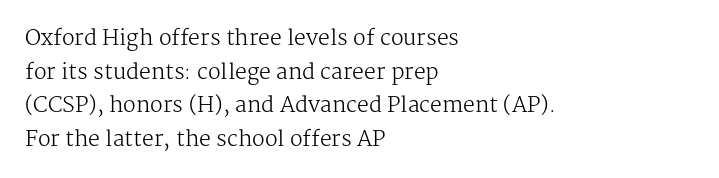
The image shows 21 px text type, upright; set left-aligned, normal line spacing (1.6x), normal letter spacing, not underlined.
